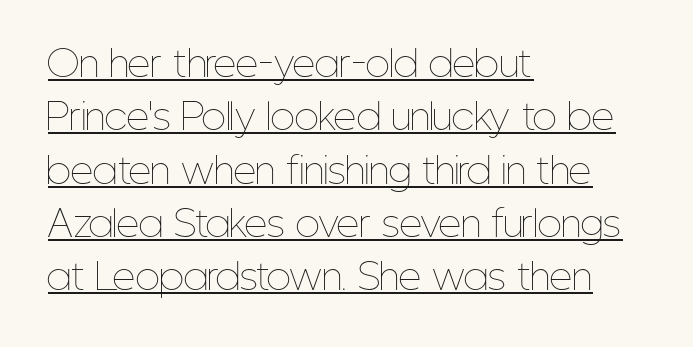
The image shows 36 px thin, condensed type, upright; set left-aligned, normal line spacing (1.48x), normal letter spacing, underlined; low stroke contrast and a medium x-height.
